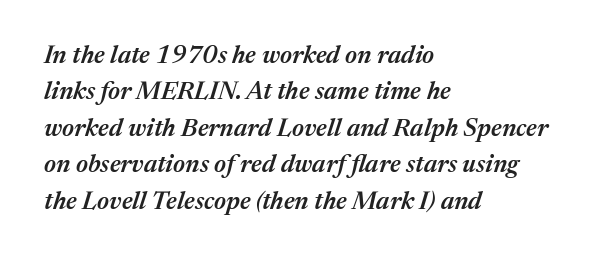
The type is set solid horizontally, with unmodified tracking. Words float on clear page, feet unadorned. Vertically, the passage feels balanced, rows spaced as you'd expect. Emphasis by weight is partial: semibold.
